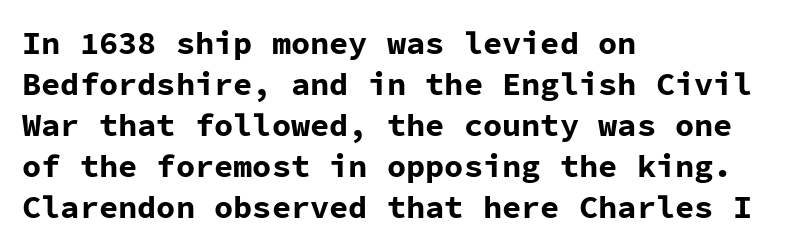
{"serif": "no", "italic": "no", "bold": "yes", "weight": "bold", "width": "normal", "stroke_contrast": "low", "x_height": "medium", "monospaced": "yes", "underline": "no", "align": "left", "line_spacing": "normal", "line_spacing_ratio": 1.28, "letter_spacing": "normal", "letter_spacing_em": 0.0, "glyph_px": 32}
